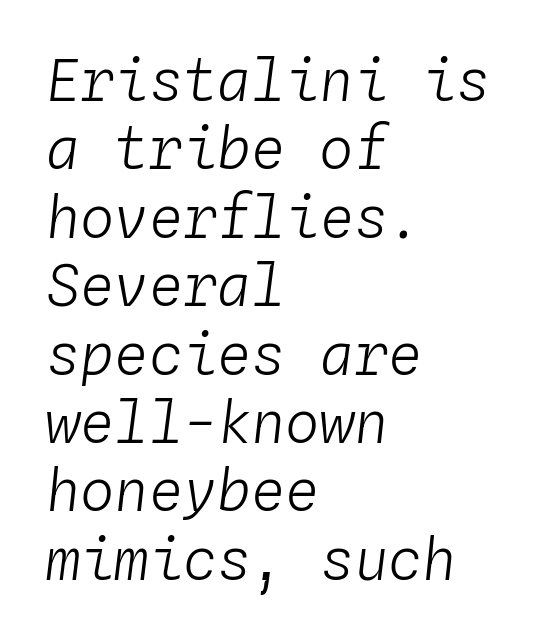
{"italic": "yes", "lean": "right", "slant_degrees": 4, "bold": "no", "weight": "light", "width": "normal", "stroke_contrast": "low", "x_height": "medium", "monospaced": "yes", "underline": "no", "align": "left", "line_spacing_ratio": 1.2, "letter_spacing": "normal", "letter_spacing_em": 0.0, "glyph_px": 57}
